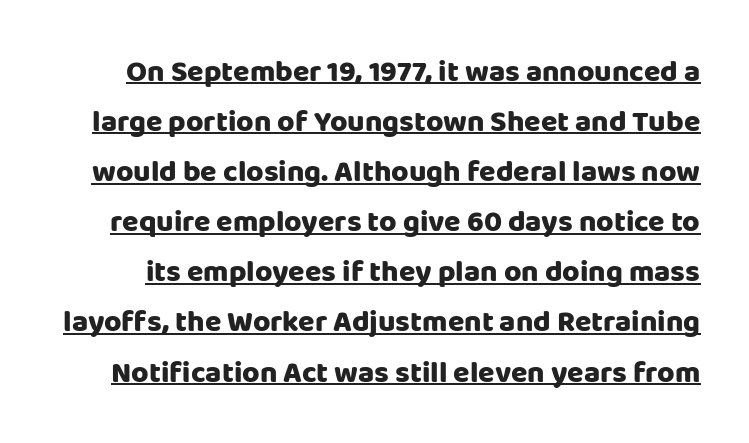
These lines are rendered in a variable-pitch font. The type is set solid horizontally, with unmodified tracking. Typographic density is high because the face is bold. To sum up the face: it is a sans, with no serifs. Successive baselines arrive at the customary interval.
